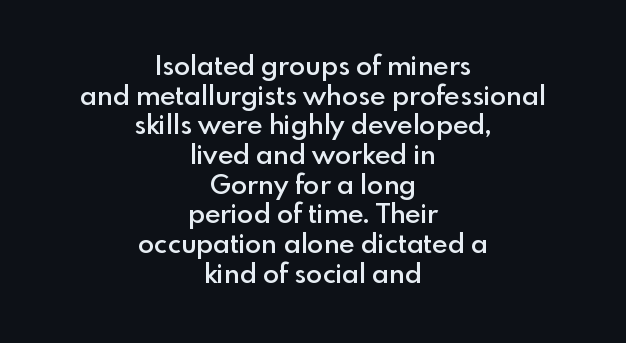
Tracking value appears to be zero — textbook default spacing. The font is running at a semibold setting, under full bold. Where is the straight margin? There isn't one; the lines are centered. These lines huddle together more closely than default settings would place them.
